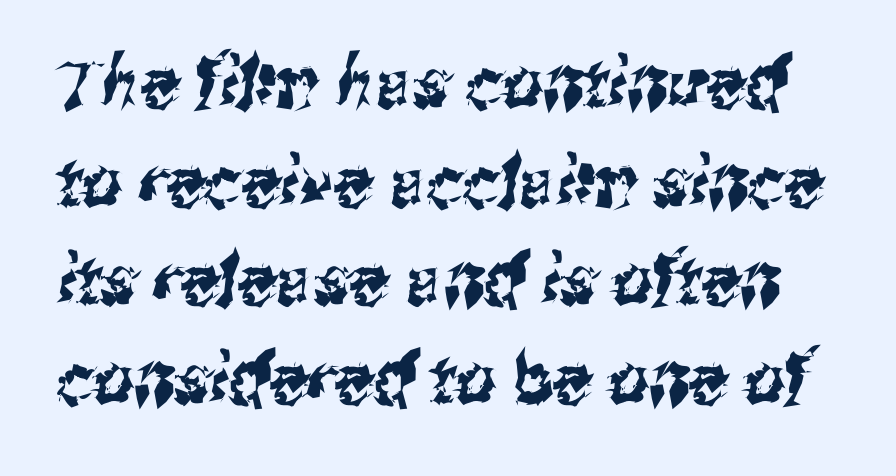
{"serif": "no", "width": "condensed", "stroke_contrast": "medium", "x_height": "medium", "monospaced": "no", "underline": "no", "line_spacing": "normal", "line_spacing_ratio": 1.41, "letter_spacing": "normal", "letter_spacing_em": 0.0, "glyph_px": 70}
